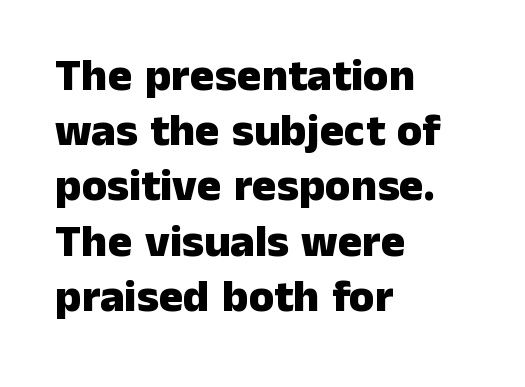
{"serif": "no", "italic": "no", "bold": "yes", "weight": "heavy", "width": "normal", "stroke_contrast": "low", "x_height": "medium", "monospaced": "no", "underline": "no", "align": "left", "line_spacing_ratio": 1.2, "letter_spacing": "normal", "letter_spacing_em": 0.0, "glyph_px": 46}
